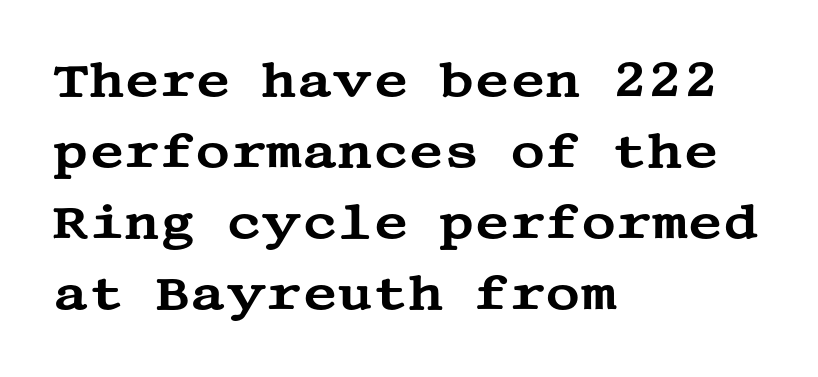
The image shows 48 px wide serif type, upright; set left-aligned, normal line spacing (1.48x), normal letter spacing, not underlined; medium stroke contrast and a large x-height.
